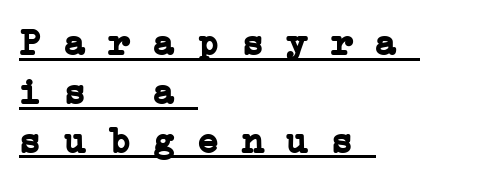
{"serif": "yes", "bold": "yes", "weight": "semibold", "width": "wide", "stroke_contrast": "low", "x_height": "medium", "monospaced": "yes", "underline": "yes", "align": "left", "line_spacing": "normal", "line_spacing_ratio": 1.32, "letter_spacing": "normal", "letter_spacing_em": 0.0, "glyph_px": 37}
